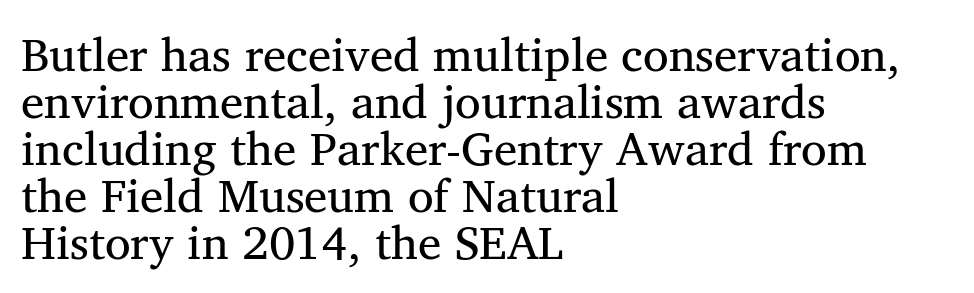
Q: Is the text bold? A: No.
Q: Is the text italic (slanted)? A: No, it is upright.
Q: Is the typeface a serif or a sans-serif typeface? A: Serif.
Q: Is the text underlined? A: No.
Q: How is the paragraph aligned? A: Left-aligned.
Q: Is the spacing between letters normal or unusually wide? A: Normal.
Q: Is the spacing between lines tight, normal or loose? A: Tight.
Q: Width (condensed, normal, or wide)? A: Normal.
Q: Stroke contrast? A: Medium.
Q: x-height? A: Medium.
Q: Monospaced? A: No.
